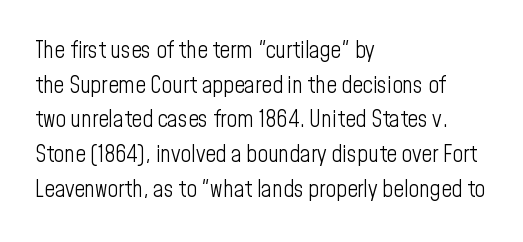
Q: Is the text bold? A: No.
Q: Is the text italic (slanted)? A: No, it is upright.
Q: Is the text underlined? A: No.
Q: How is the paragraph aligned? A: Left-aligned.
Q: Is the spacing between letters normal or unusually wide? A: Normal.
Q: Is the spacing between lines tight, normal or loose? A: Normal.
